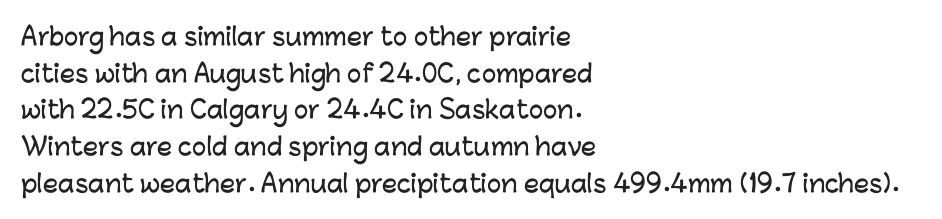
Q: Is the text italic (slanted)? A: No, it is upright.
Q: Is the text underlined? A: No.
Q: How is the paragraph aligned? A: Left-aligned.
Q: Is the spacing between letters normal or unusually wide? A: Normal.
Q: Is the spacing between lines tight, normal or loose? A: Normal.
